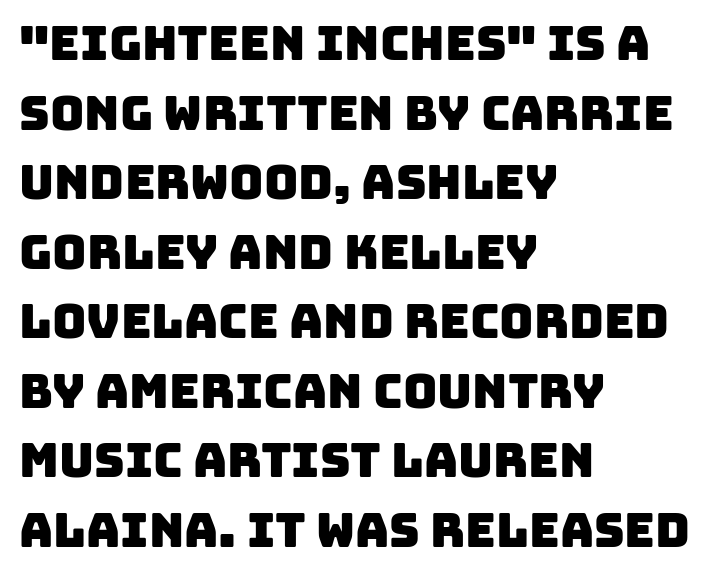
The image shows 47 px sans-serif type; set left-aligned, normal line spacing (1.48x), normal letter spacing, not underlined; low stroke contrast and a large x-height.
